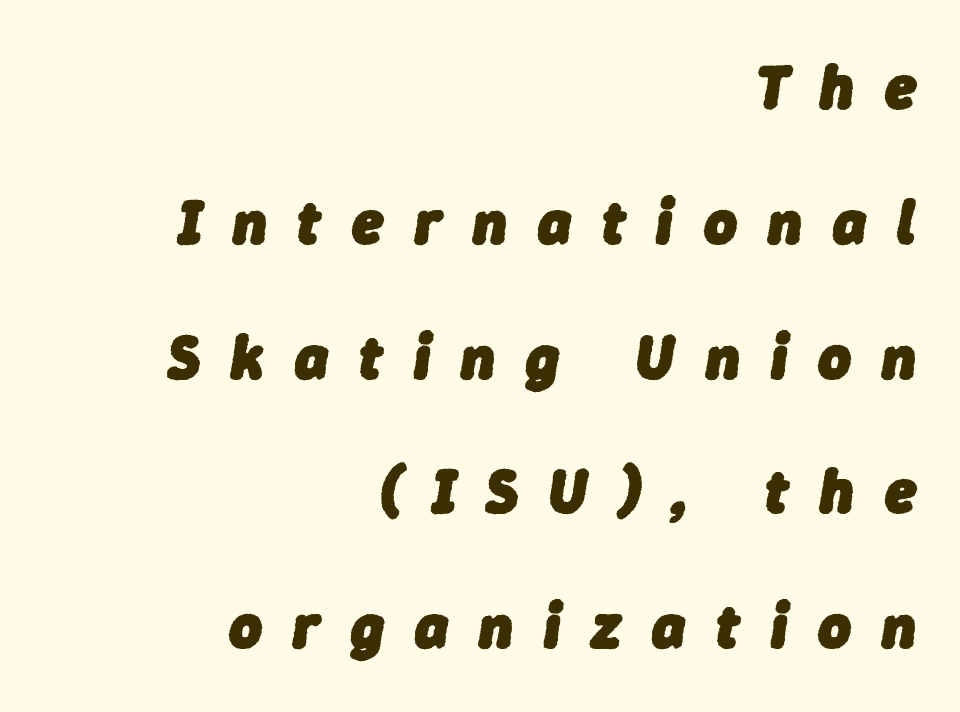
The image shows 63 px heavy type, italic (leaning right); set right-aligned, loose line spacing (2.14x), unusually wide letter spacing (+0.49 em), not underlined; low stroke contrast and a medium x-height.
